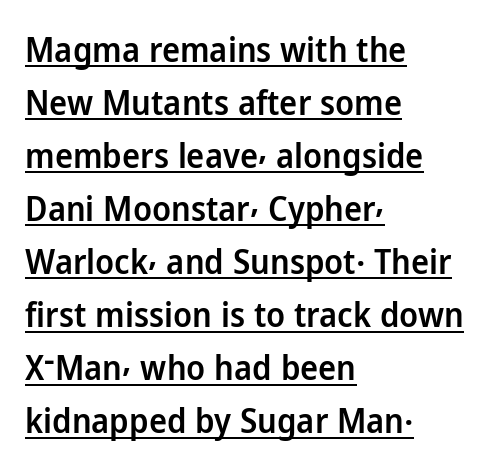
Q: Is the text bold? A: Semi-bold.
Q: Is the text italic (slanted)? A: No, it is upright.
Q: Is the typeface a serif or a sans-serif typeface? A: Sans-serif.
Q: Is the text underlined? A: Yes.
Q: How is the paragraph aligned? A: Left-aligned.
Q: Is the spacing between letters normal or unusually wide? A: Normal.
Q: Is the spacing between lines tight, normal or loose? A: Normal.
Q: Width (condensed, normal, or wide)? A: Normal.
Q: Stroke contrast? A: Low.
Q: x-height? A: Medium.
Q: Monospaced? A: No.
